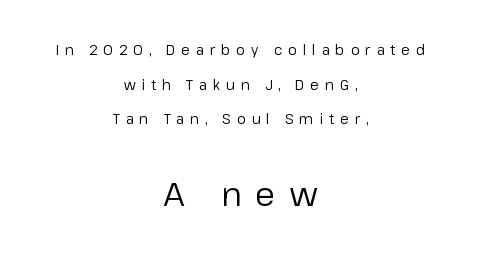
{"serif": "no", "italic": "no", "bold": "no", "weight": "regular", "width": "normal", "stroke_contrast": "low", "x_height": "medium", "monospaced": "no", "underline": "no", "align": "center", "line_spacing": "loose", "line_spacing_ratio": 2.47, "letter_spacing": "wide", "letter_spacing_em": 0.42, "larger_block": "second", "size_ratio": 2.36, "glyph_px": 33}
